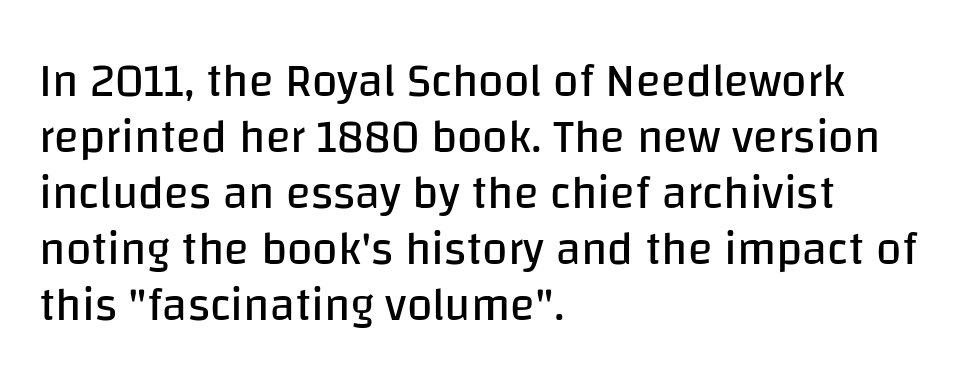
Q: Is the text bold? A: No.
Q: Is the text italic (slanted)? A: No, it is upright.
Q: Is the typeface a serif or a sans-serif typeface? A: Sans-serif.
Q: Is the text underlined? A: No.
Q: How is the paragraph aligned? A: Left-aligned.
Q: Is the spacing between letters normal or unusually wide? A: Normal.
Q: Width (condensed, normal, or wide)? A: Normal.
Q: Stroke contrast? A: Low.
Q: x-height? A: Large.
Q: Monospaced? A: No.
